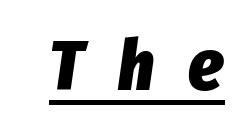
The image shows 71 px heavy, condensed type, italic (leaning right); set unusually wide letter spacing (+0.48 em), underlined; low stroke contrast and a medium x-height.
